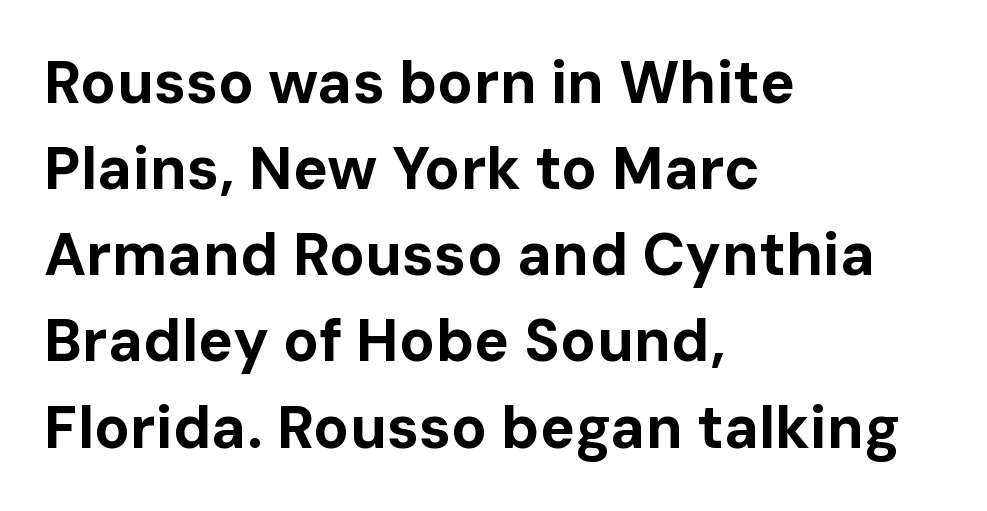
Q: Is the text bold? A: Yes.
Q: Is the text italic (slanted)? A: No, it is upright.
Q: Is the typeface a serif or a sans-serif typeface? A: Sans-serif.
Q: Is the text underlined? A: No.
Q: How is the paragraph aligned? A: Left-aligned.
Q: Is the spacing between letters normal or unusually wide? A: Normal.
Q: Is the spacing between lines tight, normal or loose? A: Normal.
Q: Width (condensed, normal, or wide)? A: Normal.
Q: Stroke contrast? A: Low.
Q: x-height? A: Medium.
Q: Monospaced? A: No.
